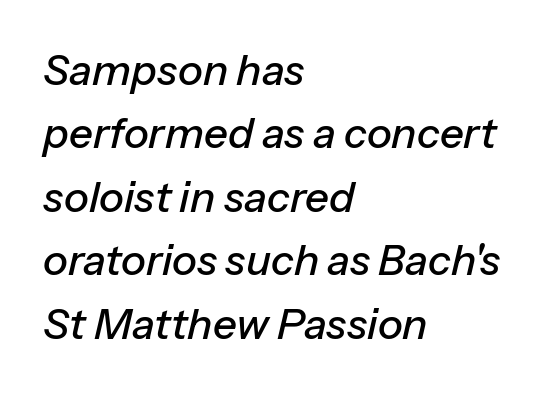
The image shows 42 px text type, italic (leaning right); set left-aligned, normal line spacing (1.51x), normal letter spacing, not underlined; low stroke contrast and a medium x-height.
